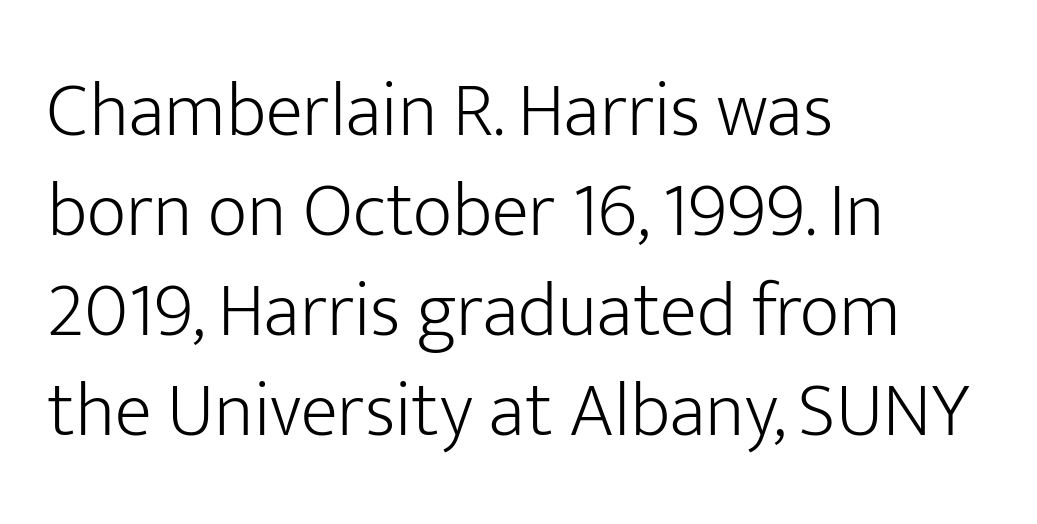
{"serif": "no", "italic": "no", "bold": "no", "weight": "light", "width": "normal", "stroke_contrast": "low", "x_height": "medium", "monospaced": "no", "underline": "no", "align": "left", "line_spacing": "normal", "line_spacing_ratio": 1.3, "letter_spacing": "normal", "letter_spacing_em": 0.0, "glyph_px": 77}
